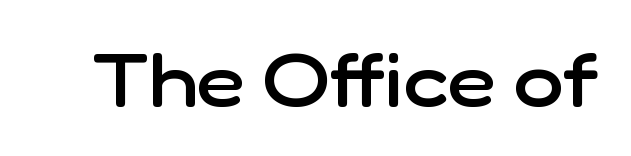
Q: Is the text bold? A: Semi-bold.
Q: Is the text italic (slanted)? A: No, it is upright.
Q: Is the typeface a serif or a sans-serif typeface? A: Sans-serif.
Q: Is the text underlined? A: No.
Q: Is the spacing between letters normal or unusually wide? A: Normal.
Q: Width (condensed, normal, or wide)? A: Normal.
Q: Stroke contrast? A: Low.
Q: x-height? A: Medium.
Q: Monospaced? A: No.
